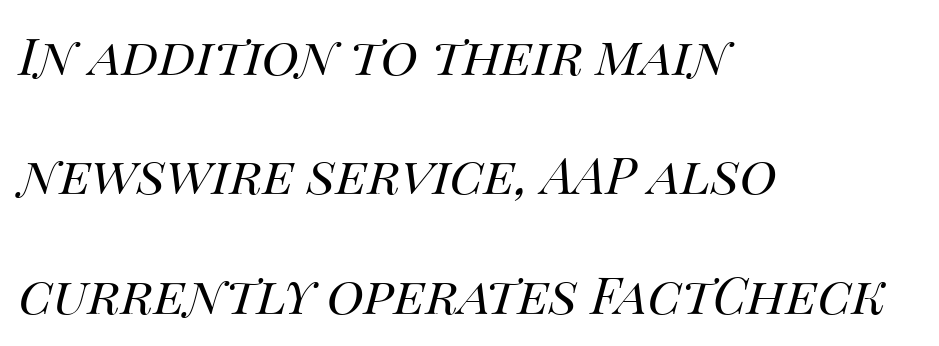
This sample uses plain, unmodified letter spacing. The specimen reads as italic at a glance. A light-to-regular cut is what we see here. The rendering uses a large line-height, opening up the rows. Nobody drew a line under any word here.
